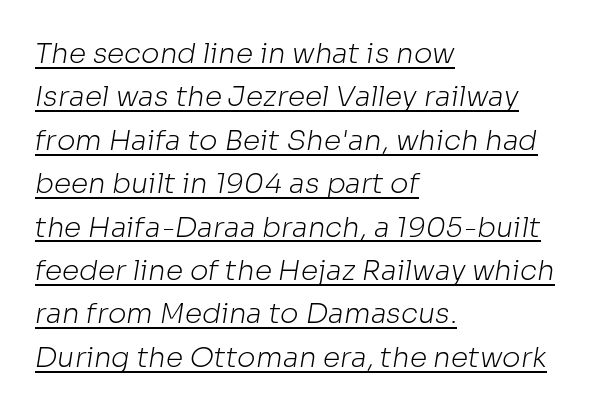
{"serif": "no", "bold": "no", "weight": "light", "width": "normal", "stroke_contrast": "low", "x_height": "medium", "monospaced": "no", "underline": "yes", "align": "left", "line_spacing": "normal", "line_spacing_ratio": 1.55, "letter_spacing": "normal", "letter_spacing_em": 0.0, "glyph_px": 28}
